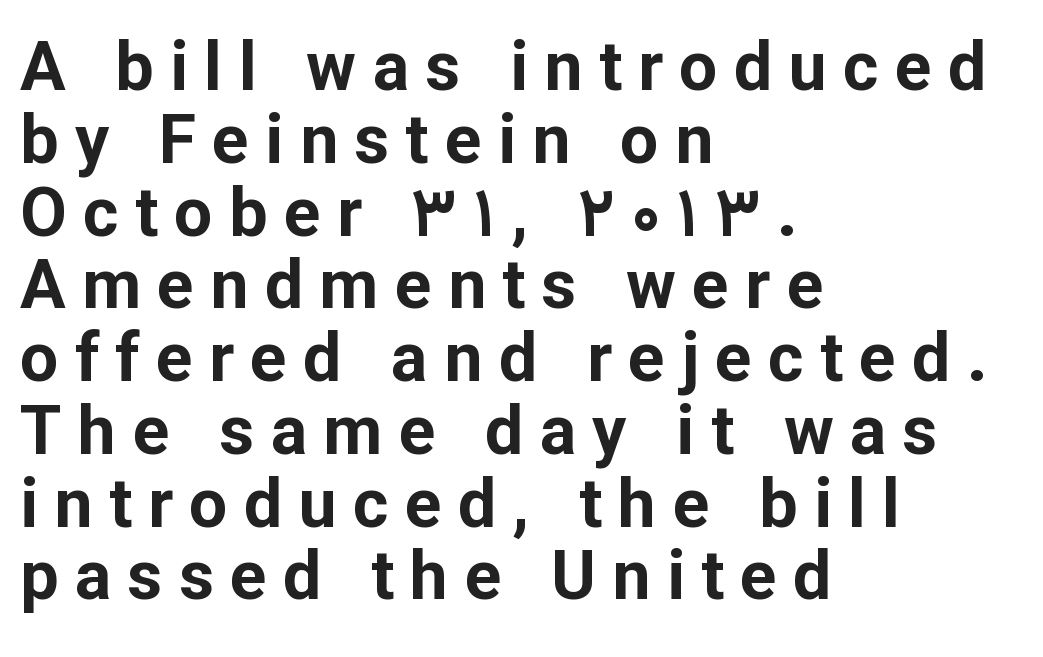
The image shows 68 px bold sans-serif type, upright; set left-aligned, tight line spacing (1.07x), unusually wide letter spacing (+0.24 em), not underlined; low stroke contrast and a medium x-height.
